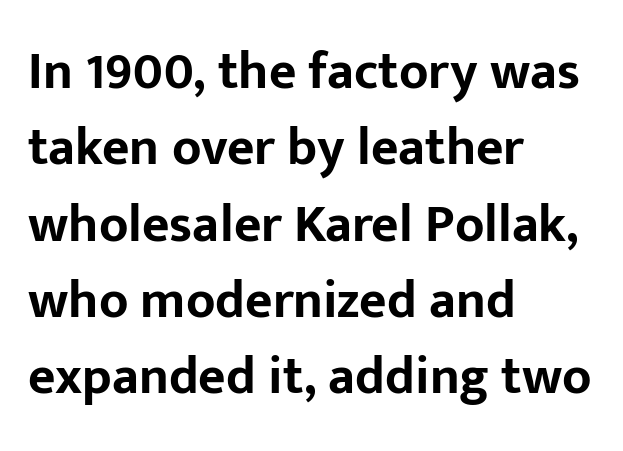
The image shows 53 px bold sans-serif type, upright; set left-aligned, normal line spacing (1.44x), normal letter spacing, not underlined; low stroke contrast and a medium x-height.
